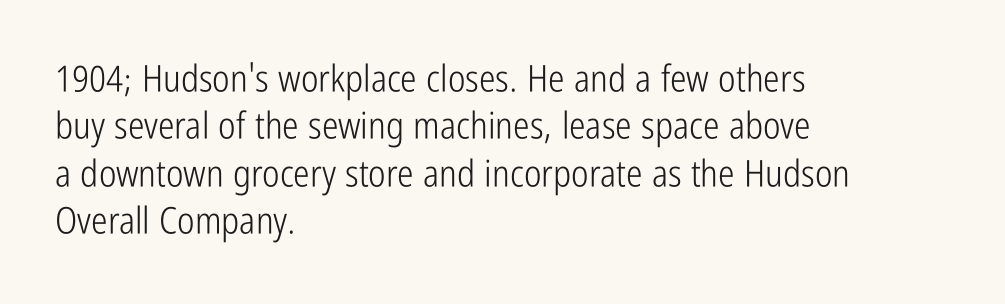
Q: Is the text bold? A: No.
Q: Is the text italic (slanted)? A: No, it is upright.
Q: Is the typeface a serif or a sans-serif typeface? A: Sans-serif.
Q: Is the text underlined? A: No.
Q: How is the paragraph aligned? A: Left-aligned.
Q: Is the spacing between letters normal or unusually wide? A: Normal.
Q: Is the spacing between lines tight, normal or loose? A: Normal.
Q: Width (condensed, normal, or wide)? A: Condensed.
Q: Stroke contrast? A: Low.
Q: x-height? A: Medium.
Q: Monospaced? A: No.
